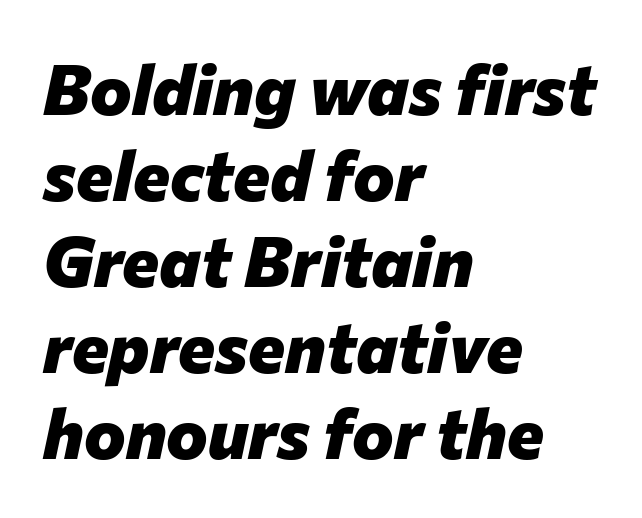
Spacing between characters is what you'd get straight out of the box. A dark, heavy texture on the line: the type is bold. Glance below the letters and you will spot only blank space. Think of a printed novel: that variable character pitch is what you see here. Typeset ragged right — the left edge is the straight one.
